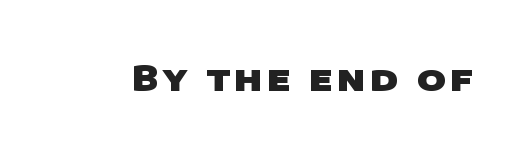
{"serif": "no", "bold": "yes", "weight": "heavy", "width": "wide", "stroke_contrast": "low", "x_height": "large", "monospaced": "no", "underline": "no", "glyph_px": 35}
